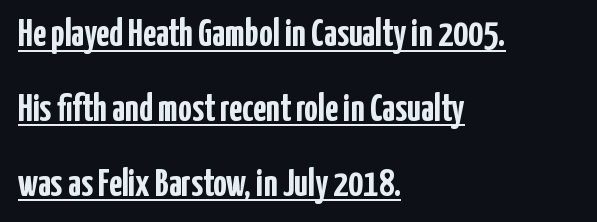
{"serif": "no", "italic": "no", "bold": "yes", "weight": "semibold", "width": "condensed", "stroke_contrast": "low", "x_height": "medium", "monospaced": "no", "underline": "yes", "align": "left", "line_spacing": "loose", "line_spacing_ratio": 1.97, "letter_spacing": "normal", "letter_spacing_em": 0.0, "glyph_px": 38}
